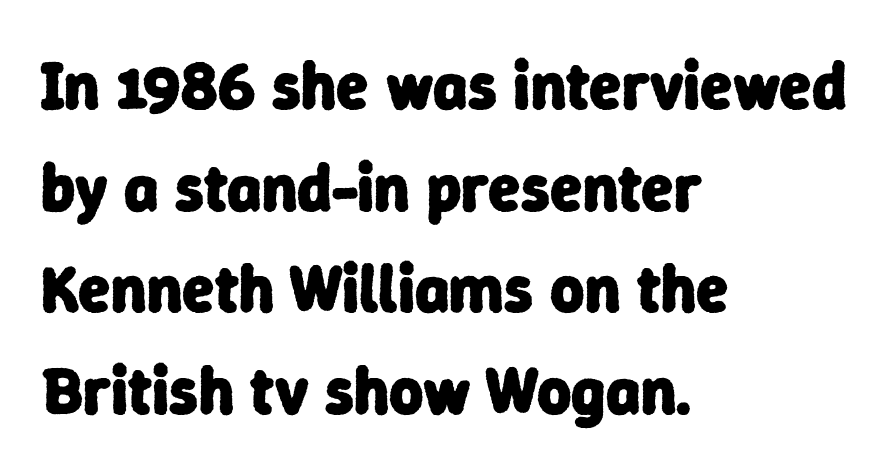
The image shows 66 px heavy sans-serif type; set left-aligned, normal line spacing (1.54x), normal letter spacing, not underlined; low stroke contrast and a medium x-height.
